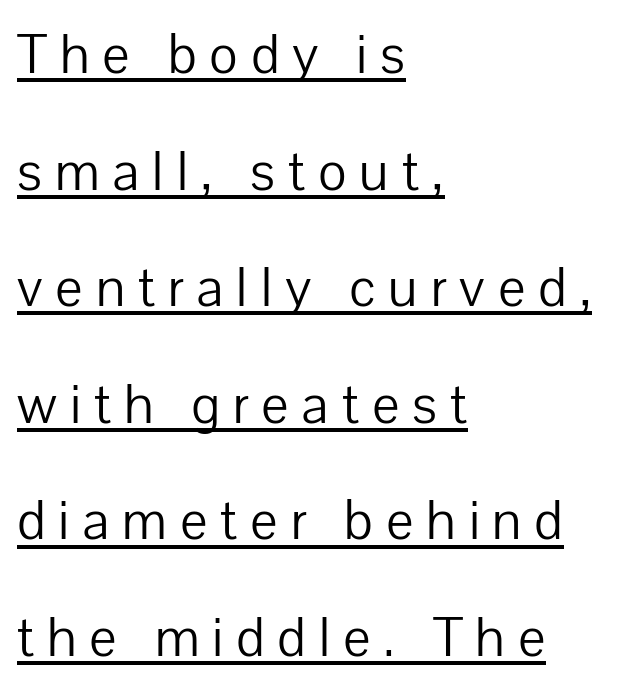
The image shows 58 px light sans-serif type, upright; set left-aligned, loose line spacing (2.01x), unusually wide letter spacing (+0.22 em), underlined; low stroke contrast and a medium x-height.
